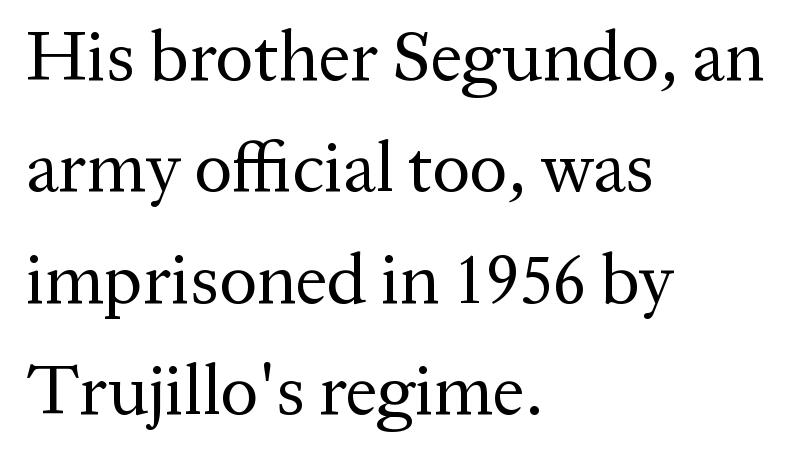
Q: Is the text bold? A: No.
Q: Is the text italic (slanted)? A: No, it is upright.
Q: Is the typeface a serif or a sans-serif typeface? A: Serif.
Q: Is the text underlined? A: No.
Q: How is the paragraph aligned? A: Left-aligned.
Q: Is the spacing between letters normal or unusually wide? A: Normal.
Q: Is the spacing between lines tight, normal or loose? A: Normal.
Q: Width (condensed, normal, or wide)? A: Normal.
Q: Stroke contrast? A: Medium.
Q: x-height? A: Medium.
Q: Monospaced? A: No.
